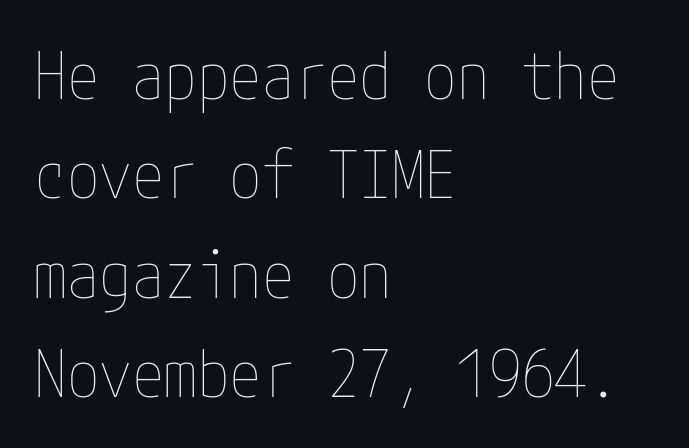
The image shows 65 px thin, condensed type, upright; set left-aligned, normal line spacing (1.53x), normal letter spacing, not underlined; low stroke contrast and a medium x-height.
